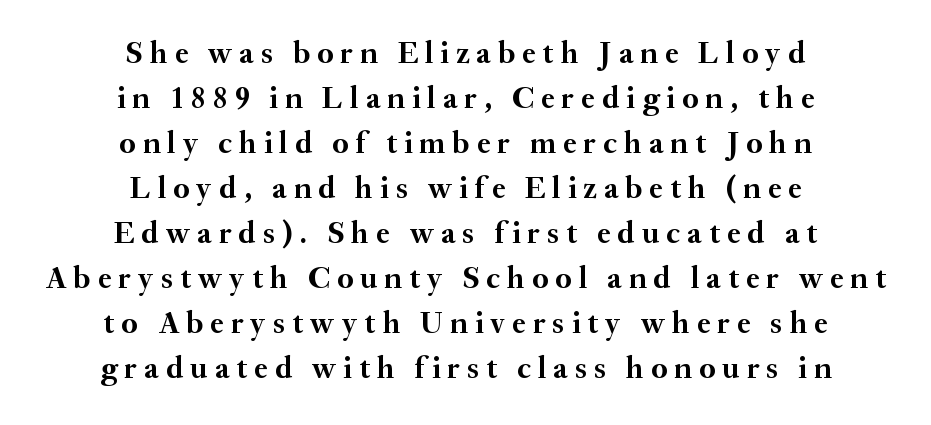
Q: Is the text bold? A: Yes.
Q: Is the text italic (slanted)? A: No, it is upright.
Q: Is the typeface a serif or a sans-serif typeface? A: Serif.
Q: Is the text underlined? A: No.
Q: How is the paragraph aligned? A: Centered.
Q: Is the spacing between letters normal or unusually wide? A: Unusually wide.
Q: Is the spacing between lines tight, normal or loose? A: Normal.
Q: Width (condensed, normal, or wide)? A: Normal.
Q: Stroke contrast? A: Medium.
Q: x-height? A: Small.
Q: Monospaced? A: No.
